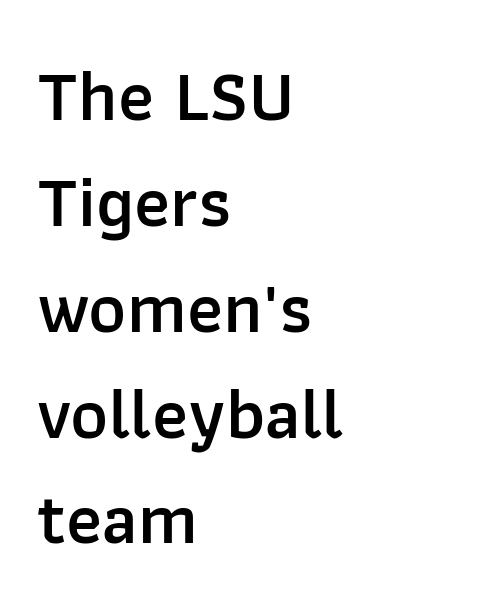
Q: Is the text bold? A: Semi-bold.
Q: Is the text italic (slanted)? A: No, it is upright.
Q: Is the typeface a serif or a sans-serif typeface? A: Sans-serif.
Q: Is the text underlined? A: No.
Q: How is the paragraph aligned? A: Left-aligned.
Q: Is the spacing between letters normal or unusually wide? A: Normal.
Q: Is the spacing between lines tight, normal or loose? A: Normal.
Q: Width (condensed, normal, or wide)? A: Normal.
Q: Stroke contrast? A: Low.
Q: x-height? A: Medium.
Q: Monospaced? A: No.
